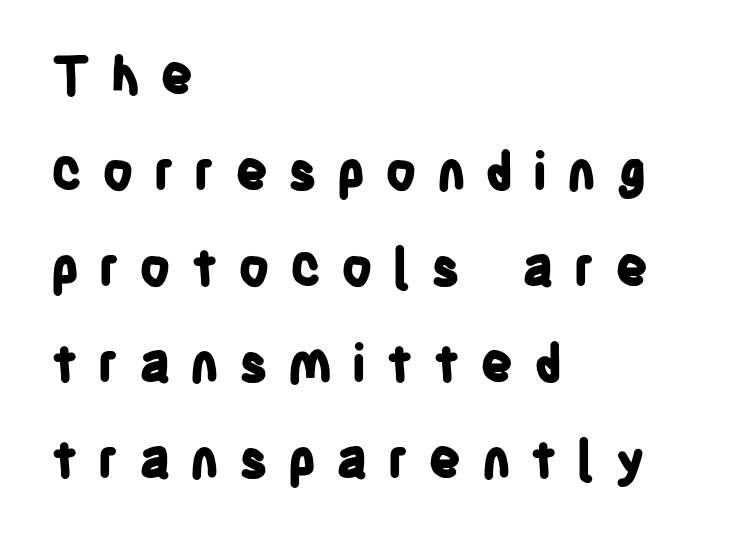
As a designer I'd log this as weight 700, bold. Does the copy run flush right? No — it runs flush left. Nope, not italic — everything's standing straight. The passage shown is typed in a proportional face where columns would drift.
